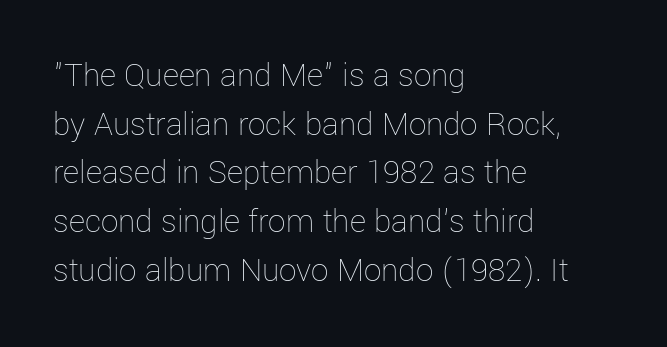
The image shows 35 px thin type, upright; set left-aligned, normal line spacing (1.39x), normal letter spacing, not underlined; low stroke contrast and a medium x-height.
